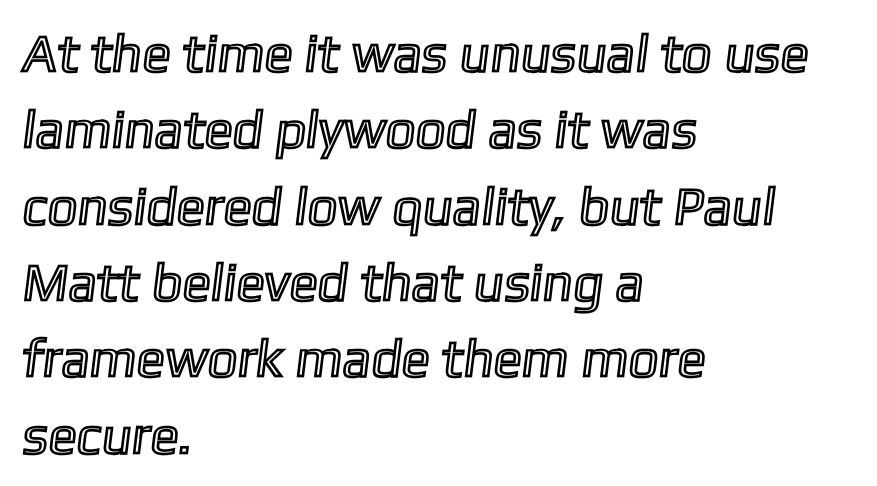
Q: Is the text underlined? A: No.
Q: How is the paragraph aligned? A: Left-aligned.
Q: Is the spacing between letters normal or unusually wide? A: Normal.
Q: Is the spacing between lines tight, normal or loose? A: Normal.
Q: Width (condensed, normal, or wide)? A: Normal.
Q: x-height? A: Medium.
Q: Monospaced? A: No.
